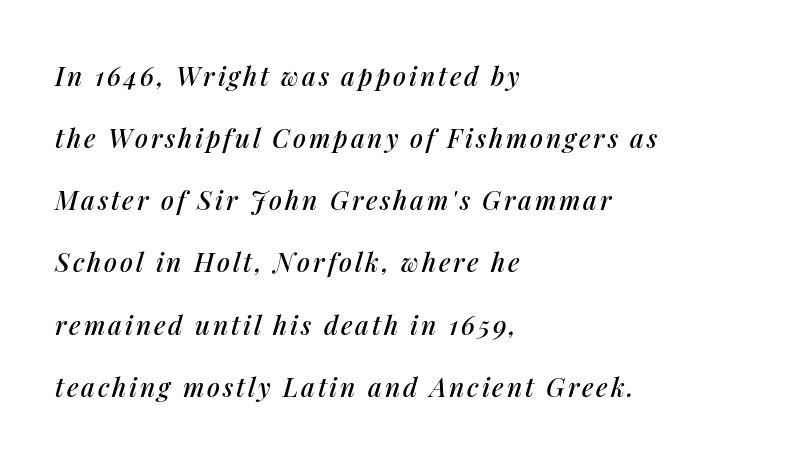
Q: Is the text italic (slanted)? A: Yes, it leans right by about 14 degrees.
Q: Is the text underlined? A: No.
Q: How is the paragraph aligned? A: Left-aligned.
Q: Is the spacing between lines tight, normal or loose? A: Loose.
